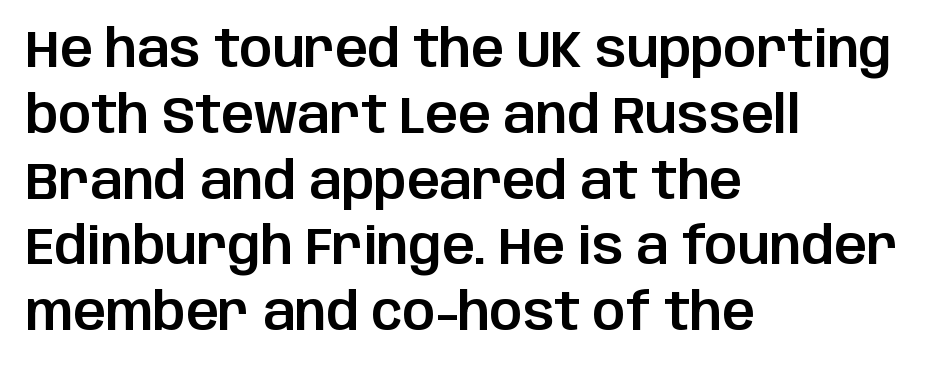
The face used here is proportionally spaced, like ordinary book or web type. The zone under the glyphs is completely vacant. Typographically, this falls in the sans-serif category. Designer's note — italics off, roman on. Tracking value appears to be zero — textbook default spacing. Students, observe: this is what conventionally led text looks like.
